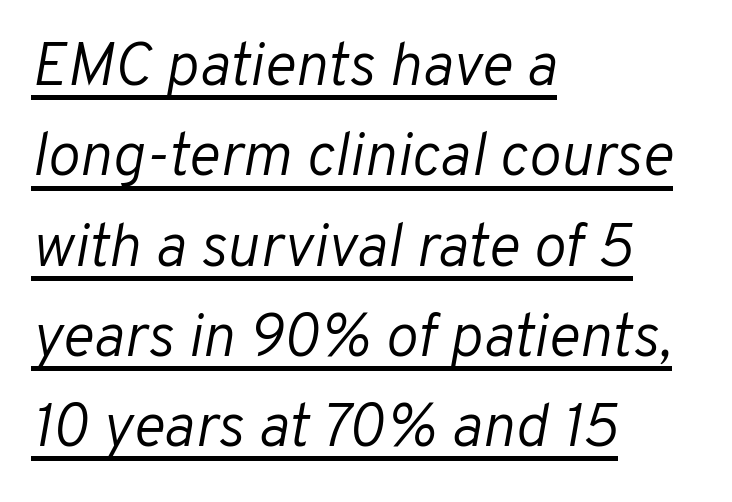
{"italic": "yes", "lean": "right", "slant_degrees": 10, "bold": "no", "weight": "light", "width": "normal", "stroke_contrast": "low", "x_height": "medium", "monospaced": "no", "underline": "yes", "align": "left", "line_spacing": "normal", "line_spacing_ratio": 1.48, "letter_spacing": "normal", "letter_spacing_em": 0.0, "glyph_px": 61}
